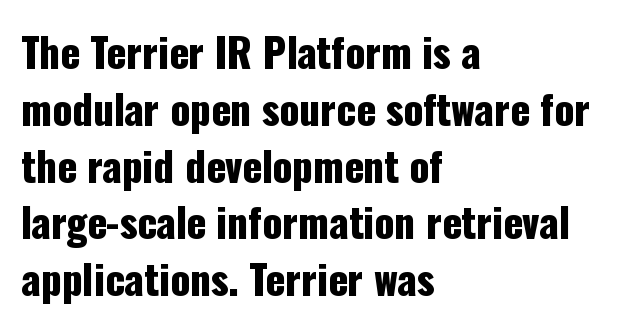
Posture: straight, roman, zero tilt. Only glyphs here, with clear space below each row. The letters advance in unequal steps, a hallmark of proportional type. Typographically, this falls in the sans-serif category. The type is set solid horizontally, with unmodified tracking. The block of text has a typical density, with ordinary space between rows.
